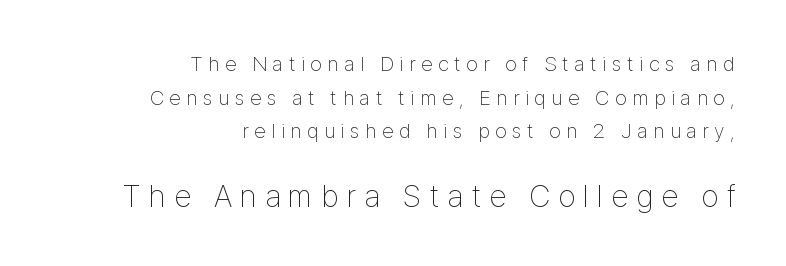
The image shows 31 px thin, condensed sans-serif type, upright; set right-aligned, normal line spacing (1.6x), unusually wide letter spacing (+0.26 em), not underlined; the second (bottom) block is 1.48x larger; low stroke contrast and a medium x-height.
